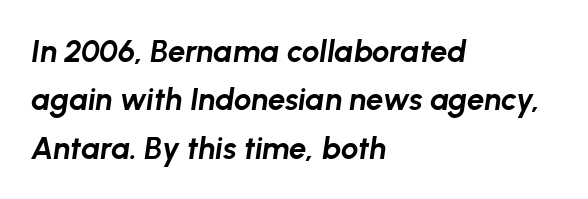
The lines sit at an ordinary, default distance from one another. Short and long lines alike share a common starting point at left. The passage shown leans; its letterforms are oblique. Plain, unruled lines of type. Characters follow at the spacing the type designer built in. Every letter is thick-stroked: bold, no question.
